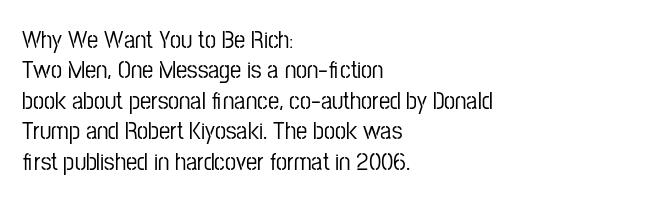
Q: Is the text italic (slanted)? A: No, it is upright.
Q: Is the text underlined? A: No.
Q: How is the paragraph aligned? A: Left-aligned.
Q: Is the spacing between letters normal or unusually wide? A: Normal.
